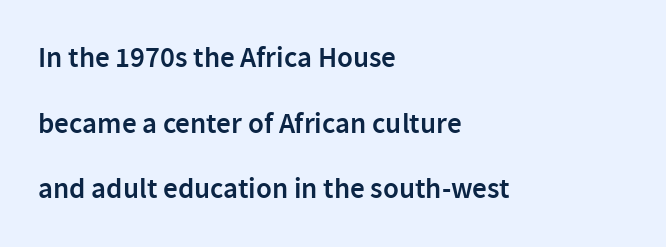
The image shows 29 px semibold sans-serif type, upright; set left-aligned, loose line spacing (2.26x), normal letter spacing, not underlined; low stroke contrast and a medium x-height.
